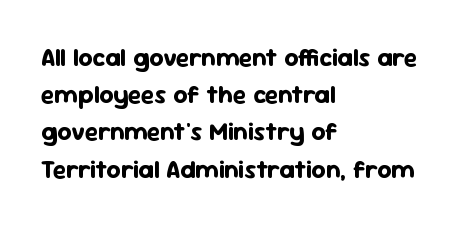
The image shows 25 px bold type, upright; set left-aligned, normal line spacing (1.49x), normal letter spacing, not underlined.
